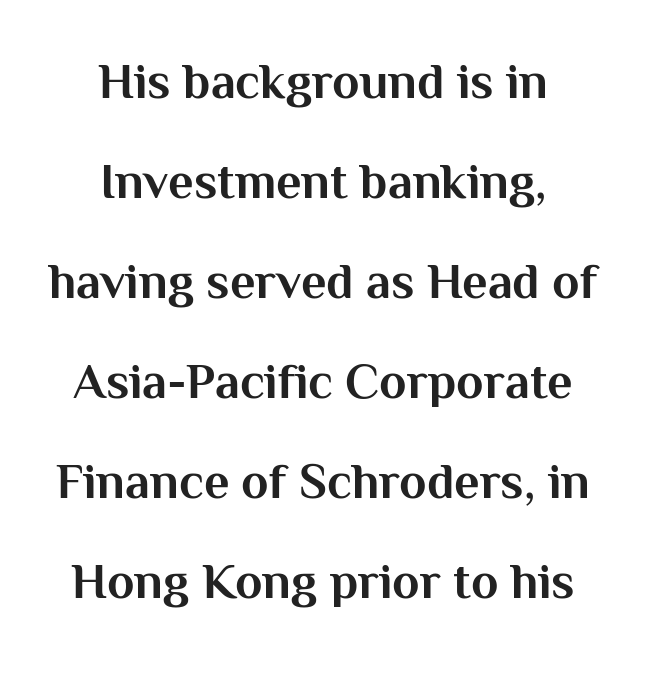
Q: Is the text bold? A: Yes.
Q: Is the text italic (slanted)? A: No, it is upright.
Q: Is the typeface a serif or a sans-serif typeface? A: Sans-serif.
Q: Is the text underlined? A: No.
Q: How is the paragraph aligned? A: Centered.
Q: Is the spacing between letters normal or unusually wide? A: Normal.
Q: Is the spacing between lines tight, normal or loose? A: Loose.
Q: Width (condensed, normal, or wide)? A: Normal.
Q: Stroke contrast? A: Medium.
Q: x-height? A: Medium.
Q: Monospaced? A: No.
